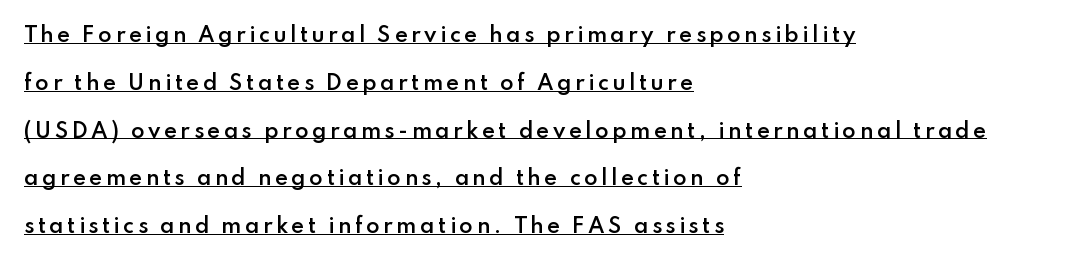
{"italic": "no", "bold": "semi", "underline": "yes", "align": "left", "line_spacing": "loose", "line_spacing_ratio": 2.39, "glyph_px": 20}
